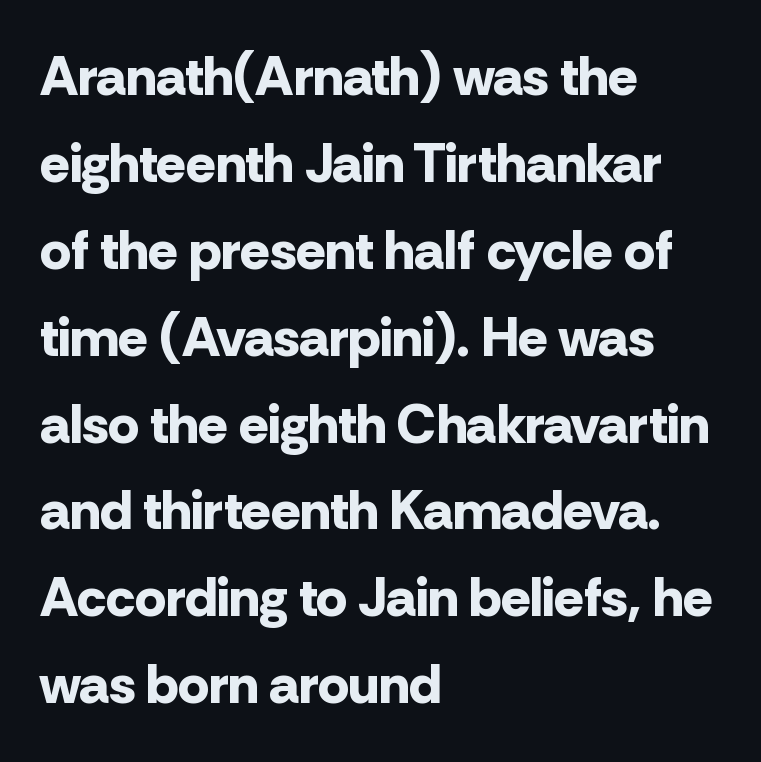
Does the type have serifs? No, each stem ends abruptly. The passage shown is emphatically bold. Each line starts at the same left margin while the right side varies. The space directly below the letters is spotless. The face used here is rendered with its standard letterfit.
